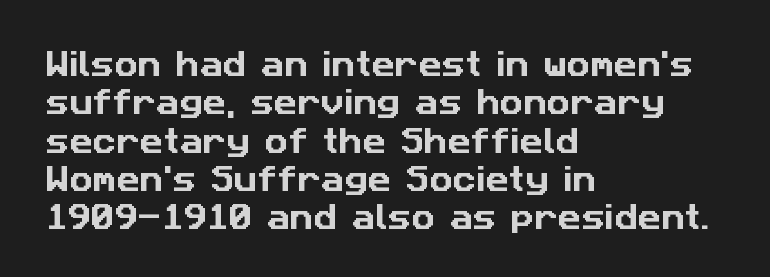
Characters follow at the spacing the type designer built in. Is this a fixed-width face? No — the glyphs have proportional, varying widths. Left-aligned paragraph, ragged on the right. The rendering uses a moderate line-height, typical for paragraphs.
